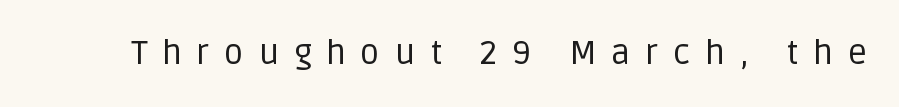
These lines are rendered in a variable-pitch font. Heaviness? Minimal to ordinary, like unemphasized prose. The string is rendered with underlining switched off. No feet cap the strokes, marking this as sans-serif type. Look at the tracking — it's clearly loosened, letters drifting apart.
